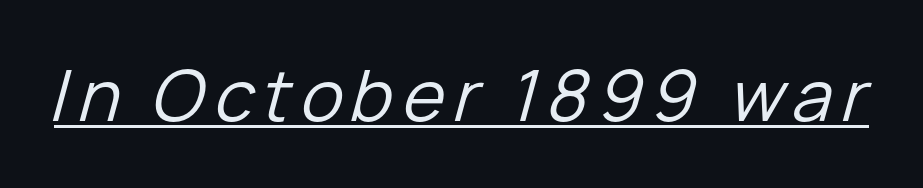
The lettering tilts uniformly, giving the passage an italic look. Emphasis is given by a line drawn under the lettering. Weight: regular or lighter. A typesetter would call this proportional, since set widths differ per character.
